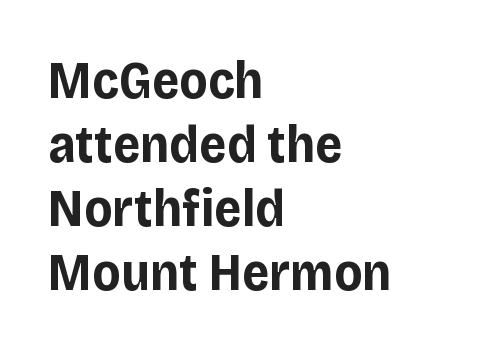
{"serif": "no", "italic": "no", "bold": "yes", "weight": "bold", "width": "normal", "stroke_contrast": "low", "x_height": "large", "monospaced": "no", "underline": "no", "align": "left", "line_spacing_ratio": 1.21, "letter_spacing": "normal", "letter_spacing_em": 0.0, "glyph_px": 53}
